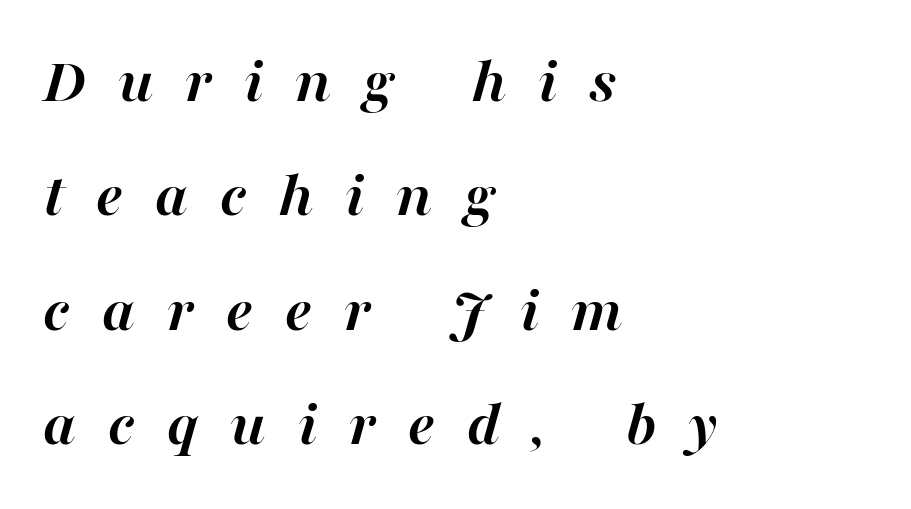
Q: Is the text bold? A: Yes.
Q: Is the text italic (slanted)? A: Yes, it leans right by about 16 degrees.
Q: Is the text underlined? A: No.
Q: How is the paragraph aligned? A: Left-aligned.
Q: Is the spacing between letters normal or unusually wide? A: Unusually wide.
Q: Width (condensed, normal, or wide)? A: Normal.
Q: Stroke contrast? A: High.
Q: x-height? A: Medium.
Q: Monospaced? A: No.
